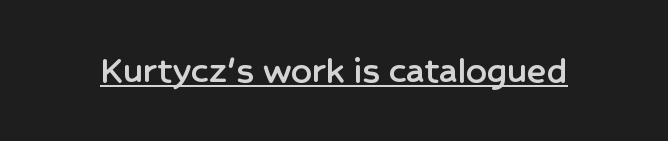
{"serif": "no", "italic": "no", "width": "normal", "stroke_contrast": "low", "x_height": "medium", "monospaced": "no", "underline": "yes", "letter_spacing": "normal", "letter_spacing_em": 0.0, "glyph_px": 40}
